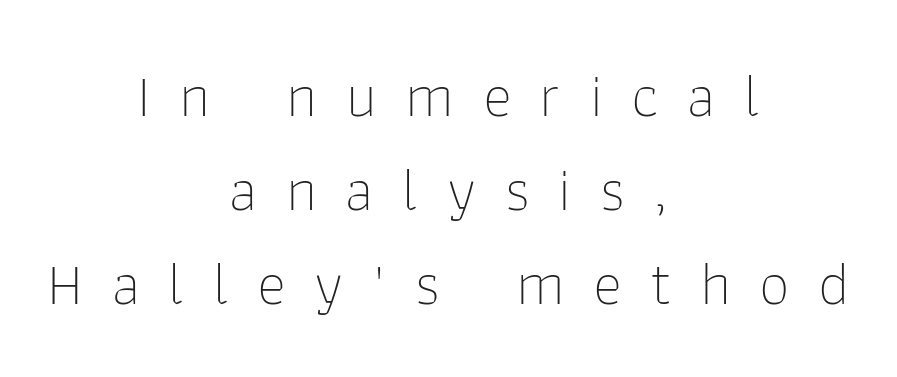
{"serif": "no", "italic": "no", "bold": "no", "weight": "thin", "width": "normal", "stroke_contrast": "low", "x_height": "medium", "monospaced": "no", "underline": "no", "align": "center", "line_spacing": "normal", "line_spacing_ratio": 1.52, "letter_spacing": "wide", "letter_spacing_em": 0.46, "glyph_px": 62}
